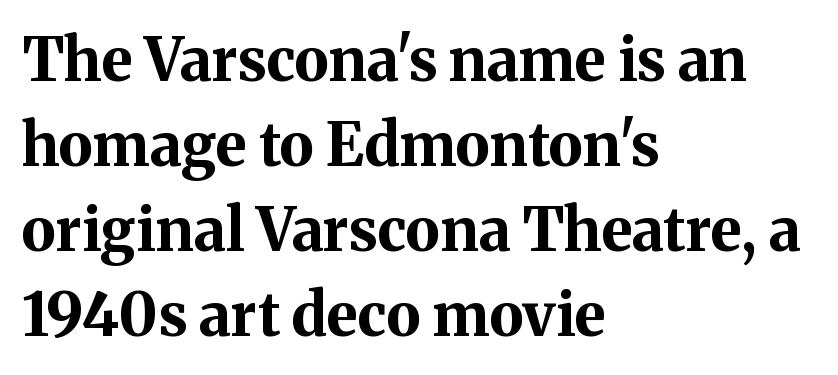
Q: Is the text bold? A: Yes.
Q: Is the text italic (slanted)? A: No, it is upright.
Q: Is the typeface a serif or a sans-serif typeface? A: Serif.
Q: Is the text underlined? A: No.
Q: How is the paragraph aligned? A: Left-aligned.
Q: Is the spacing between letters normal or unusually wide? A: Normal.
Q: Is the spacing between lines tight, normal or loose? A: Normal.
Q: Width (condensed, normal, or wide)? A: Normal.
Q: Stroke contrast? A: Medium.
Q: x-height? A: Medium.
Q: Monospaced? A: No.
